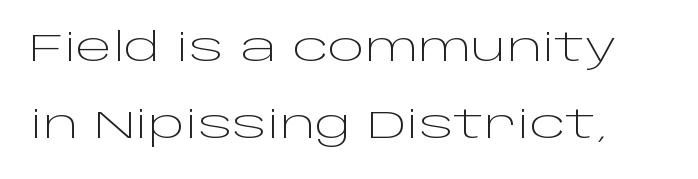
Think of a printed novel: that variable character pitch is what you see here. Posture: straight, roman, zero tilt. Does extra space separate the letters? No, they use regular spacing. One glance says open: line gaps are wider than usual. Examine the stroke ends and you'll find no serifs. Stroke thickness stays within the range of a standard reading face or lighter.
